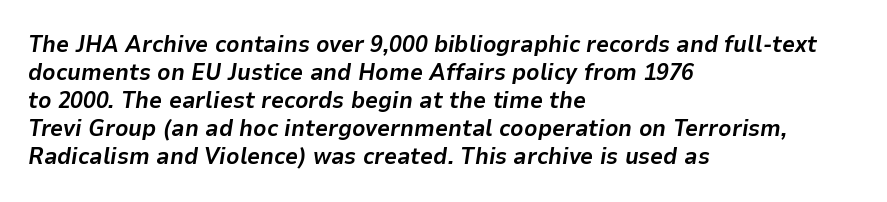
The image shows 23 px bold type, italic (leaning right); set left-aligned, line spacing 1.22x, normal letter spacing, not underlined.
